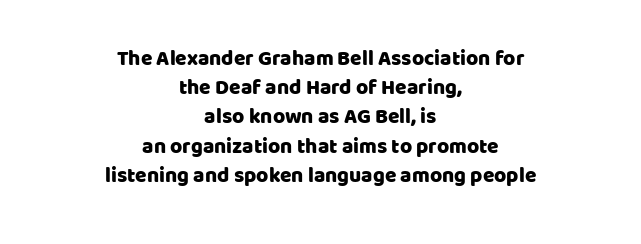
This rendering features lettering with no underline. A student would call this center alignment; a typographer would say set centered. How would I describe the line gaps? Plain and ordinary. Is there any slant? The stems are plumb. The passage shown has conventional tracking throughout.
